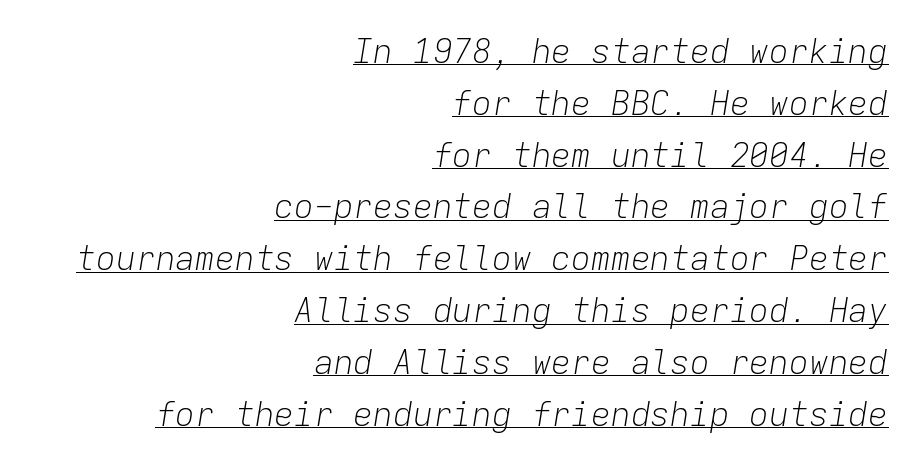
{"italic": "yes", "lean": "right", "slant_degrees": 9, "bold": "no", "weight": "light", "width": "normal", "stroke_contrast": "low", "x_height": "medium", "monospaced": "yes", "underline": "yes", "align": "right", "line_spacing": "normal", "line_spacing_ratio": 1.57, "letter_spacing": "normal", "letter_spacing_em": 0.0, "glyph_px": 33}
